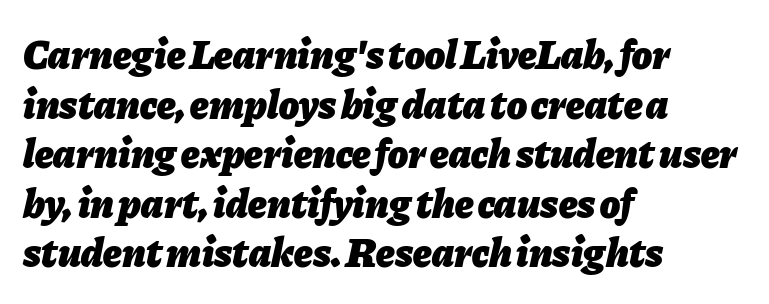
The image shows 41 px heavy type, italic (leaning right); set left-aligned, line spacing 1.21x, normal letter spacing, not underlined; low stroke contrast and a medium x-height.
